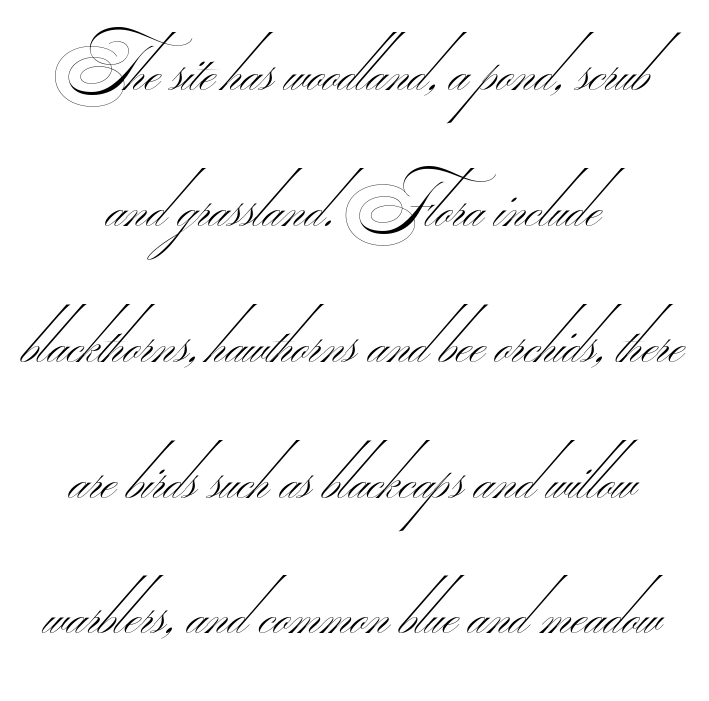
{"serif": "no", "bold": "no", "weight": "thin", "width": "wide", "stroke_contrast": "medium", "monospaced": "no", "underline": "no", "align": "center", "line_spacing": "loose", "line_spacing_ratio": 2.09, "letter_spacing": "normal", "letter_spacing_em": 0.0, "glyph_px": 65}
